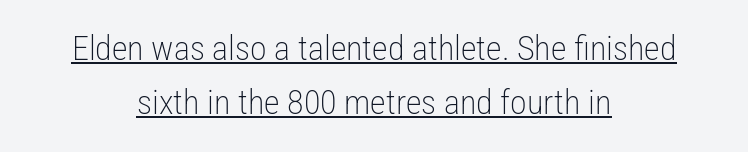
{"serif": "no", "italic": "no", "bold": "no", "weight": "light", "width": "condensed", "stroke_contrast": "low", "x_height": "medium", "monospaced": "no", "underline": "yes", "align": "center", "line_spacing": "normal", "line_spacing_ratio": 1.6, "letter_spacing": "normal", "letter_spacing_em": 0.0, "glyph_px": 34}
